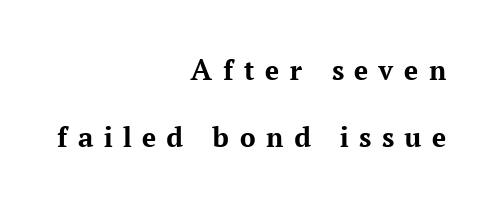
The image shows 31 px bold serif type, upright; set right-aligned, loose line spacing (2.17x), unusually wide letter spacing (+0.34 em), not underlined; medium stroke contrast and a medium x-height.
